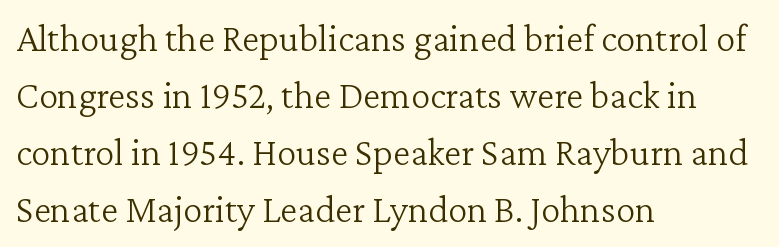
The image shows 39 px light serif type, upright; set left-aligned, normal line spacing (1.46x), normal letter spacing, not underlined; low stroke contrast and a medium x-height.
